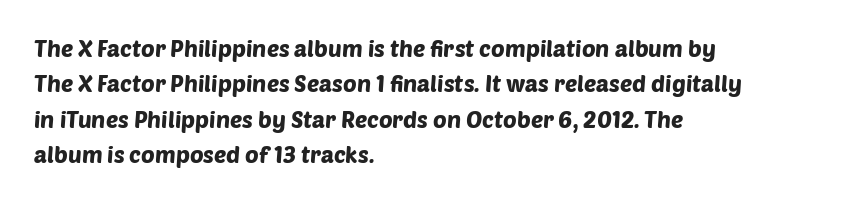
The image shows 23 px text type; set left-aligned, normal line spacing (1.54x), normal letter spacing, not underlined.
